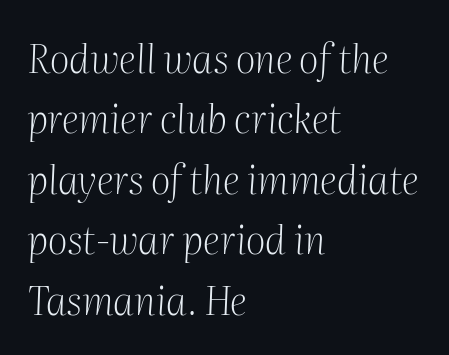
Q: Is the text bold? A: No.
Q: Is the text italic (slanted)? A: Yes, it leans right by about 2 degrees.
Q: Is the typeface a serif or a sans-serif typeface? A: Serif.
Q: Is the text underlined? A: No.
Q: How is the paragraph aligned? A: Left-aligned.
Q: Is the spacing between letters normal or unusually wide? A: Normal.
Q: Is the spacing between lines tight, normal or loose? A: Normal.
Q: Width (condensed, normal, or wide)? A: Normal.
Q: Stroke contrast? A: Medium.
Q: x-height? A: Medium.
Q: Monospaced? A: No.
